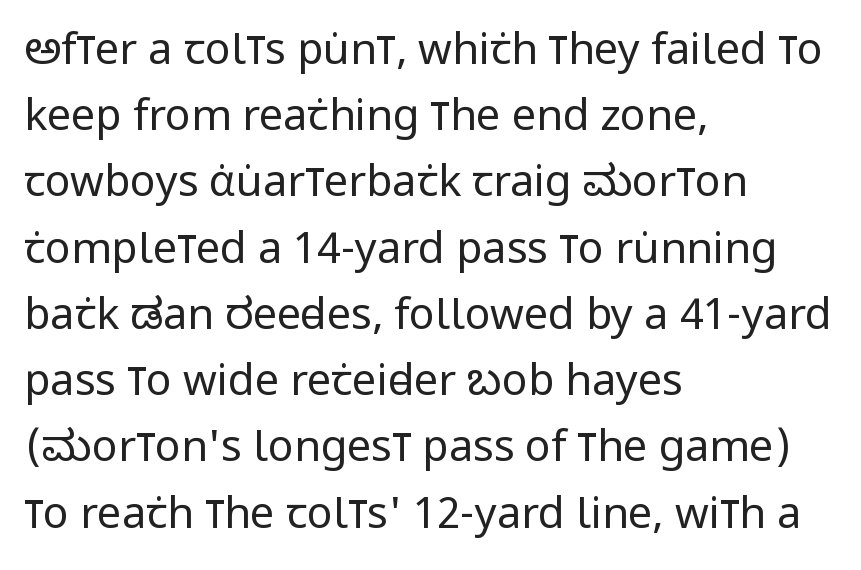
Q: Is the text bold? A: No.
Q: Is the text italic (slanted)? A: No, it is upright.
Q: Is the typeface a serif or a sans-serif typeface? A: Sans-serif.
Q: Is the text underlined? A: No.
Q: How is the paragraph aligned? A: Left-aligned.
Q: Is the spacing between letters normal or unusually wide? A: Normal.
Q: Is the spacing between lines tight, normal or loose? A: Normal.
Q: Width (condensed, normal, or wide)? A: Condensed.
Q: Stroke contrast? A: Low.
Q: x-height? A: Large.
Q: Monospaced? A: No.
